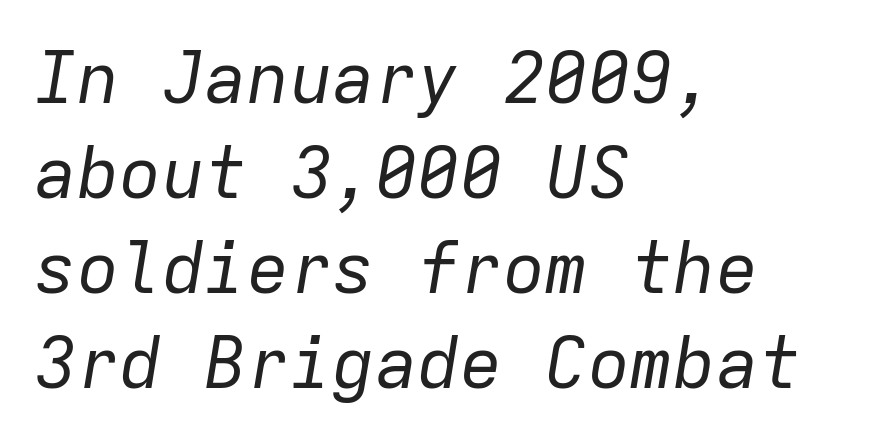
Q: Is the text bold? A: No.
Q: Is the text italic (slanted)? A: Yes, it leans right by about 9 degrees.
Q: Is the text underlined? A: No.
Q: How is the paragraph aligned? A: Left-aligned.
Q: Is the spacing between letters normal or unusually wide? A: Normal.
Q: Is the spacing between lines tight, normal or loose? A: Normal.
Q: Width (condensed, normal, or wide)? A: Normal.
Q: Stroke contrast? A: Low.
Q: x-height? A: Medium.
Q: Monospaced? A: Yes.
